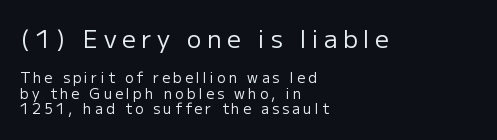
Decoration check: the copy has no underline. Inter-character spacing is expanded well beyond the font's built-in metrics. The composition opens big and finishes small. Italic? Not at all — the glyphs are vertical. Ink coverage per letter is moderate at most.
